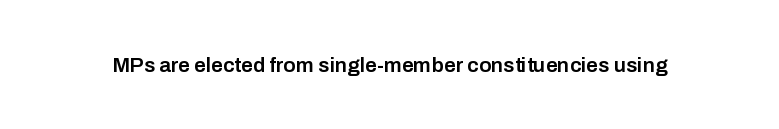
Typesetter's note: demi weight, one step under bold. The specimen omits any rule beneath the text block's lines. Is there any slant? The stems are plumb. Does extra space separate the letters? No, they use regular spacing.
